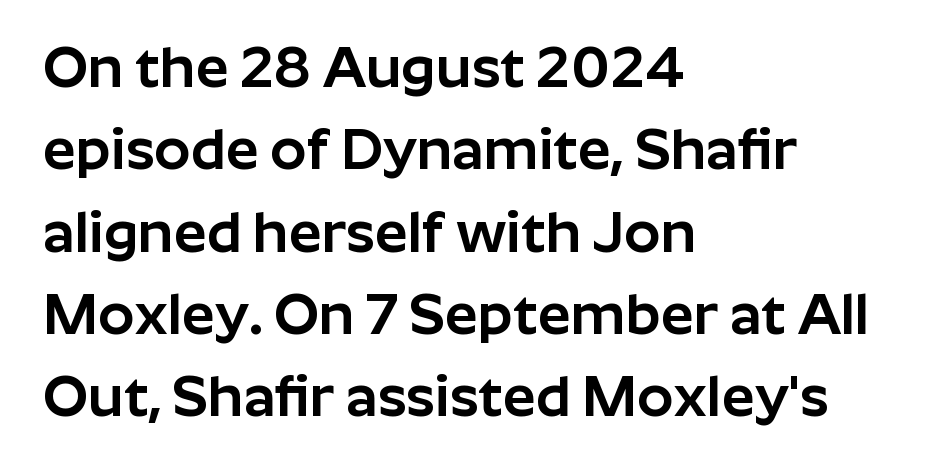
The typeface chosen for these lines omits serifs. You could not count columns in this text — the font is proportionally spaced. Lines of text with bare space underneath. The horizontal fit of the characters is conventional and even. Ascenders rise straight up at ninety degrees. Regular leading.
